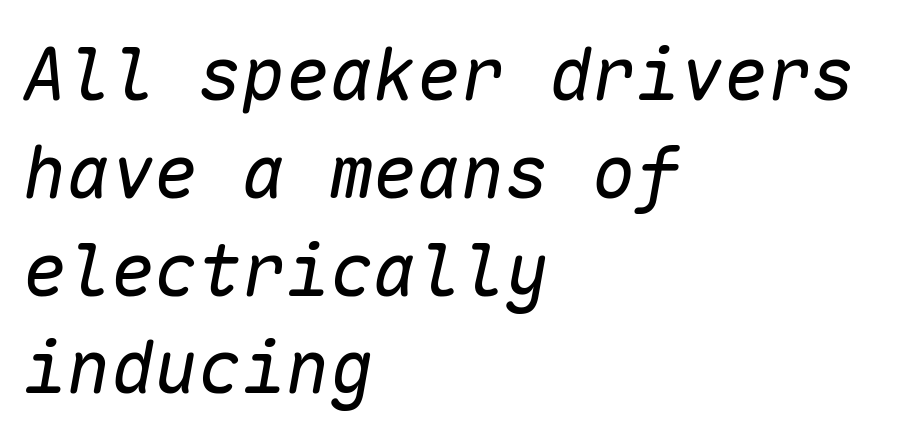
The image shows 73 px regular-weight type, italic (leaning right), monospaced; set left-aligned, normal line spacing (1.34x), normal letter spacing, not underlined; low stroke contrast and a medium x-height.
